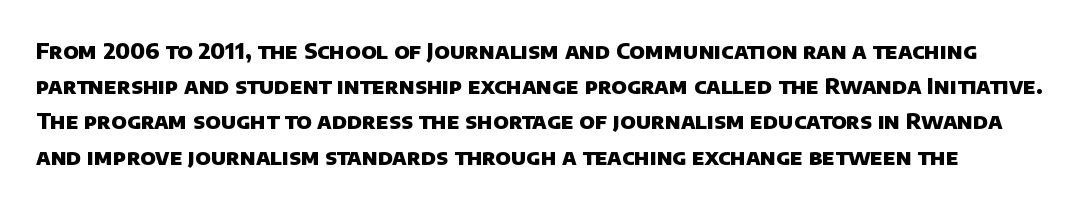
Q: Is the text bold? A: Yes.
Q: Is the text underlined? A: No.
Q: Is the spacing between letters normal or unusually wide? A: Normal.
Q: Is the spacing between lines tight, normal or loose? A: Normal.
